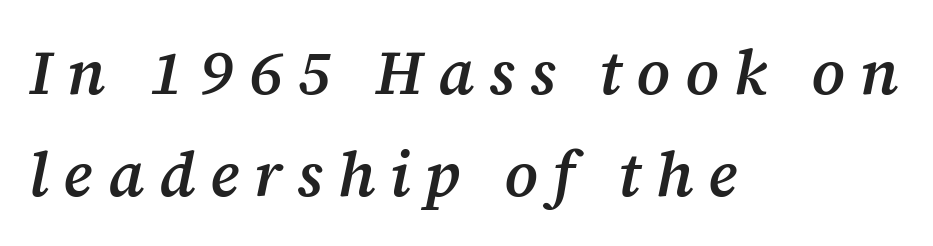
Q: Is the text bold? A: Semi-bold.
Q: Is the text italic (slanted)? A: Yes, it leans right by about 12 degrees.
Q: Is the typeface a serif or a sans-serif typeface? A: Serif.
Q: Is the text underlined? A: No.
Q: How is the paragraph aligned? A: Left-aligned.
Q: Is the spacing between letters normal or unusually wide? A: Unusually wide.
Q: Is the spacing between lines tight, normal or loose? A: Normal.
Q: Width (condensed, normal, or wide)? A: Normal.
Q: Stroke contrast? A: Medium.
Q: x-height? A: Medium.
Q: Monospaced? A: No.
